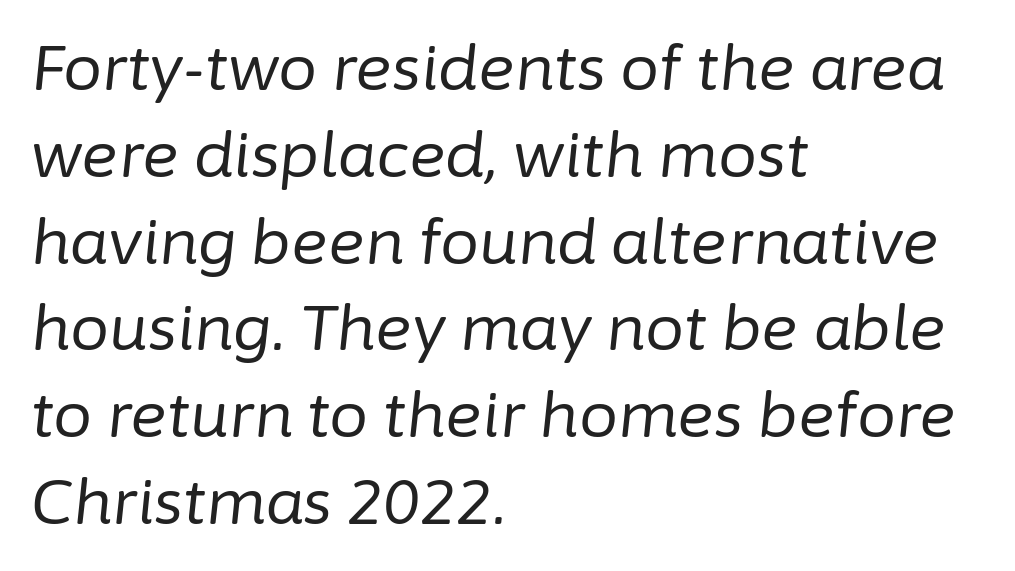
The designer left line spacing at the default. Does extra space separate the letters? No, they use regular spacing. Alignment: flush left. The strokes are not fattened; the text isn't bold.
